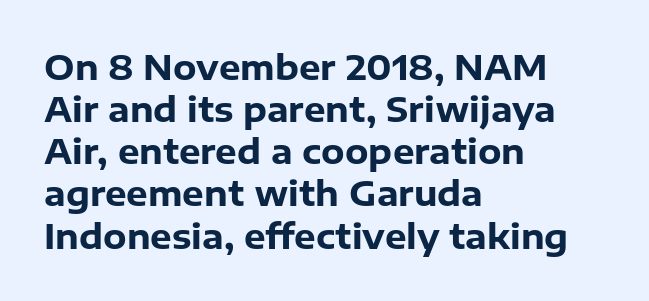
{"serif": "no", "italic": "no", "bold": "yes", "weight": "heavy", "width": "normal", "stroke_contrast": "low", "x_height": "medium", "monospaced": "no", "underline": "no", "align": "left", "line_spacing_ratio": 1.24, "letter_spacing": "normal", "letter_spacing_em": 0.0, "glyph_px": 34}
